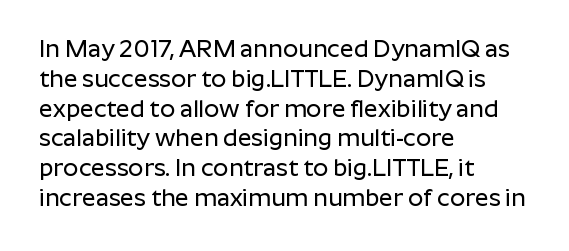
{"italic": "no", "underline": "no", "align": "left", "line_spacing_ratio": 1.24, "letter_spacing": "normal", "letter_spacing_em": 0.0, "glyph_px": 24}
